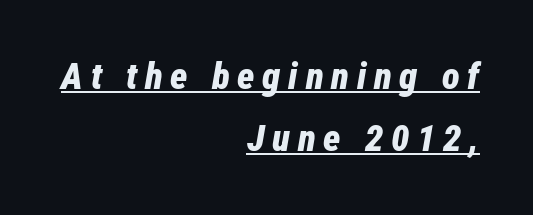
{"italic": "yes", "lean": "right", "slant_degrees": 12, "bold": "yes", "weight": "bold", "width": "condensed", "stroke_contrast": "low", "x_height": "medium", "monospaced": "no", "underline": "yes", "align": "right", "line_spacing": "normal", "line_spacing_ratio": 1.67, "letter_spacing": "wide", "letter_spacing_em": 0.21, "glyph_px": 37}
